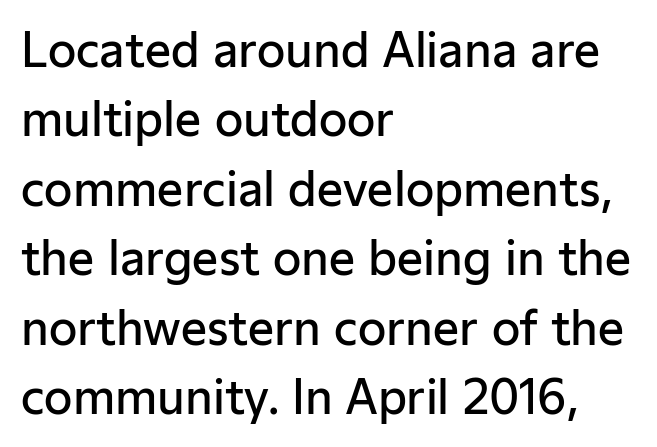
Q: Is the text bold? A: Semi-bold.
Q: Is the text italic (slanted)? A: No, it is upright.
Q: Is the typeface a serif or a sans-serif typeface? A: Sans-serif.
Q: Is the text underlined? A: No.
Q: How is the paragraph aligned? A: Left-aligned.
Q: Is the spacing between letters normal or unusually wide? A: Normal.
Q: Is the spacing between lines tight, normal or loose? A: Normal.
Q: Width (condensed, normal, or wide)? A: Normal.
Q: Stroke contrast? A: Low.
Q: x-height? A: Medium.
Q: Monospaced? A: No.
